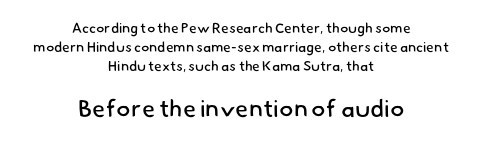
{"bold": "no", "underline": "no", "align": "center", "line_spacing": "normal", "line_spacing_ratio": 1.35, "letter_spacing": "normal", "letter_spacing_em": 0.0, "larger_block": "second", "size_ratio": 1.71, "glyph_px": 24}
